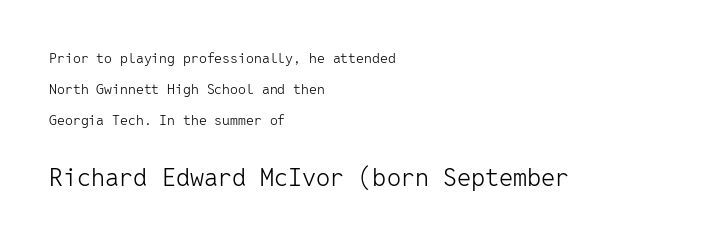
The image shows 25 px text type, upright; set left-aligned, loose line spacing (2.21x), normal letter spacing, not underlined; the second (bottom) block is 1.79x larger.
